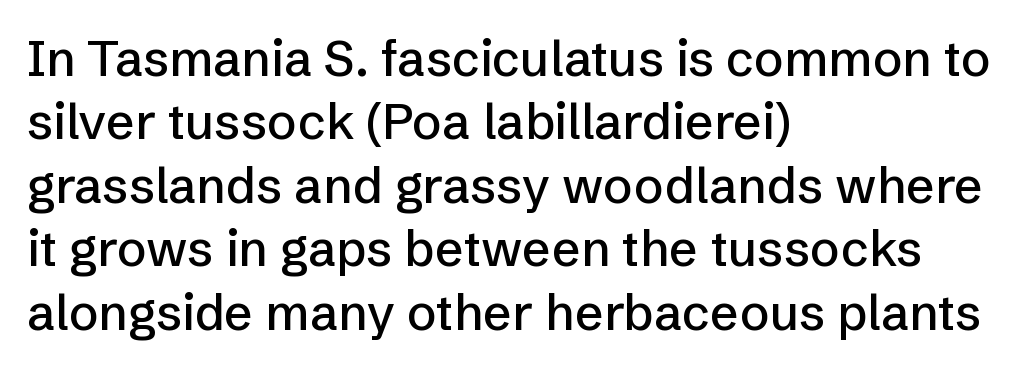
{"serif": "no", "italic": "no", "width": "normal", "stroke_contrast": "low", "x_height": "medium", "monospaced": "no", "underline": "no", "align": "left", "line_spacing": "normal", "line_spacing_ratio": 1.27, "letter_spacing": "normal", "letter_spacing_em": 0.0, "glyph_px": 50}
